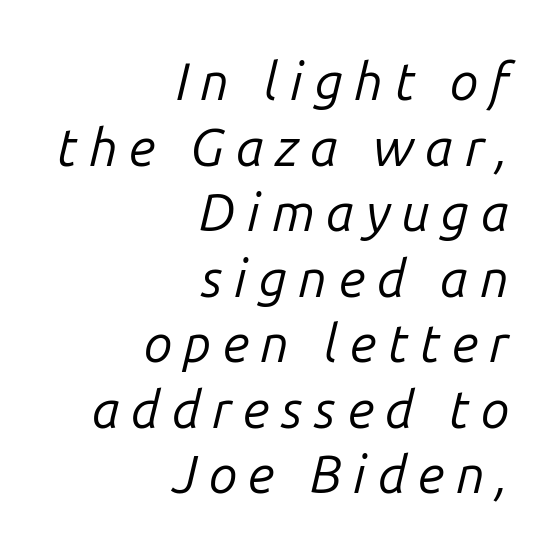
Q: Is the text bold? A: No.
Q: Is the text italic (slanted)? A: Yes, it leans right by about 14 degrees.
Q: Is the text underlined? A: No.
Q: How is the paragraph aligned? A: Right-aligned.
Q: Is the spacing between letters normal or unusually wide? A: Unusually wide.
Q: Is the spacing between lines tight, normal or loose? A: Normal.
Q: Width (condensed, normal, or wide)? A: Normal.
Q: Stroke contrast? A: Low.
Q: x-height? A: Medium.
Q: Monospaced? A: No.
